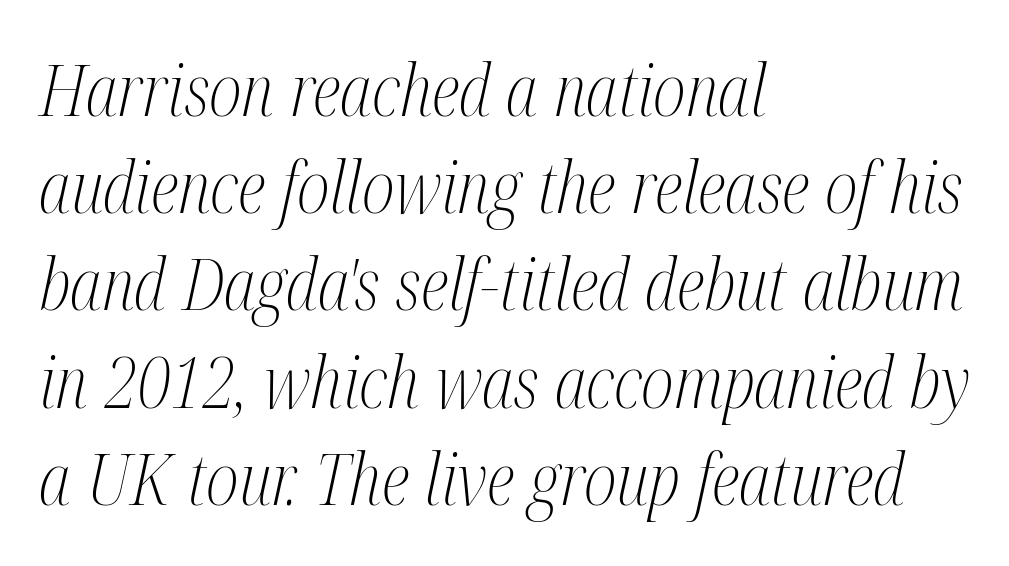
The image shows 72 px light, condensed serif type, italic (leaning right); set left-aligned, normal line spacing (1.35x), normal letter spacing, not underlined; medium stroke contrast and a medium x-height.
